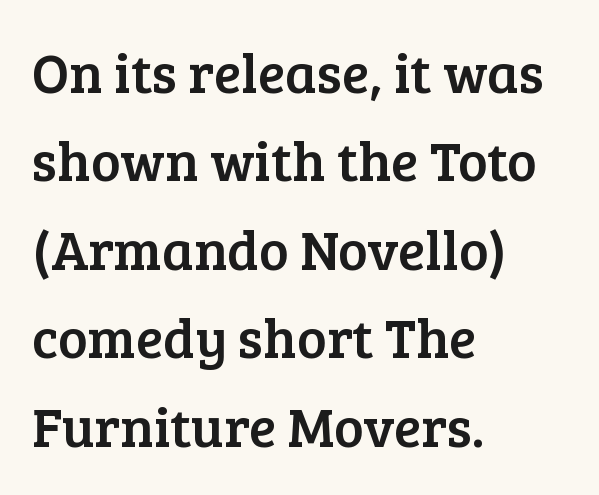
A typesetter would call this proportional, since set widths differ per character. The typeface chosen for these lines features serifs. Students, observe: this is what conventionally led text looks like. Is the block centered? No — it sits flush against the left margin.
